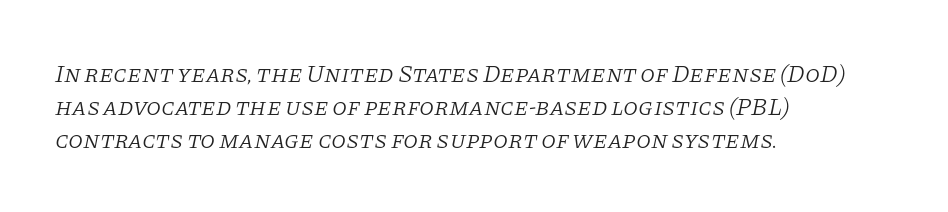
The image shows 24 px text type, italic (leaning right); set left-aligned, normal line spacing (1.38x), normal letter spacing, not underlined.
